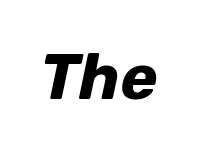
The image shows 63 px bold type, italic (leaning right); set normal letter spacing, not underlined; low stroke contrast and a medium x-height.
